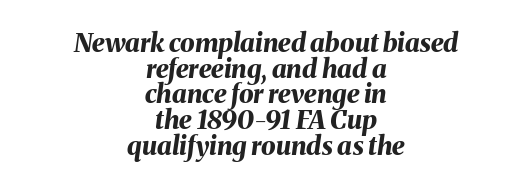
The image shows 26 px bold type, italic (leaning right); set centered, tight line spacing (0.99x), normal letter spacing, not underlined.
